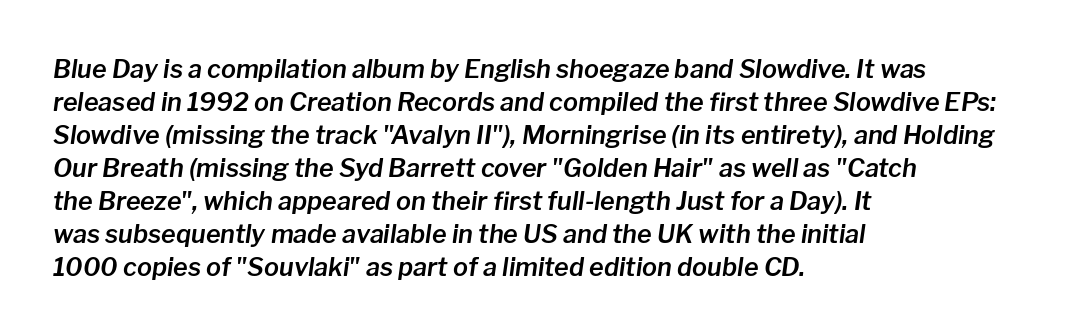
Q: Is the text italic (slanted)? A: Yes, it leans right by about 8 degrees.
Q: Is the text underlined? A: No.
Q: How is the paragraph aligned? A: Left-aligned.
Q: Is the spacing between letters normal or unusually wide? A: Normal.
Q: Is the spacing between lines tight, normal or loose? A: Normal.
